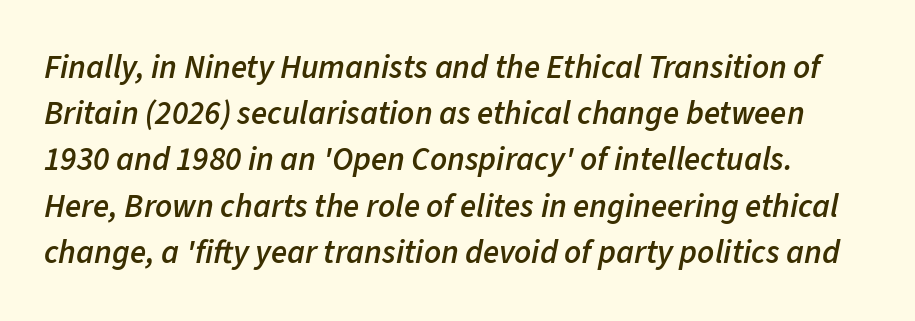
Q: Is the text bold? A: Semi-bold.
Q: Is the text italic (slanted)? A: Yes, it leans right by about 11 degrees.
Q: Is the text underlined? A: No.
Q: Is the spacing between letters normal or unusually wide? A: Normal.
Q: Is the spacing between lines tight, normal or loose? A: Normal.
Q: Width (condensed, normal, or wide)? A: Normal.
Q: Stroke contrast? A: Low.
Q: x-height? A: Medium.
Q: Monospaced? A: No.
